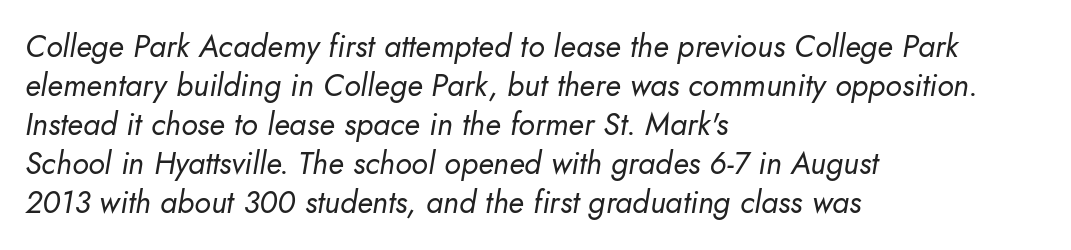
The rendering applies a slant to the glyphs. Weight class: somewhere from thin through regular. Nobody touched the tracking dial on this one. Varying glyph widths throughout — classic text-font behaviour. The ragged edge is on the right, which tells us the setting is flush left. Plain, unruled lines of type.
